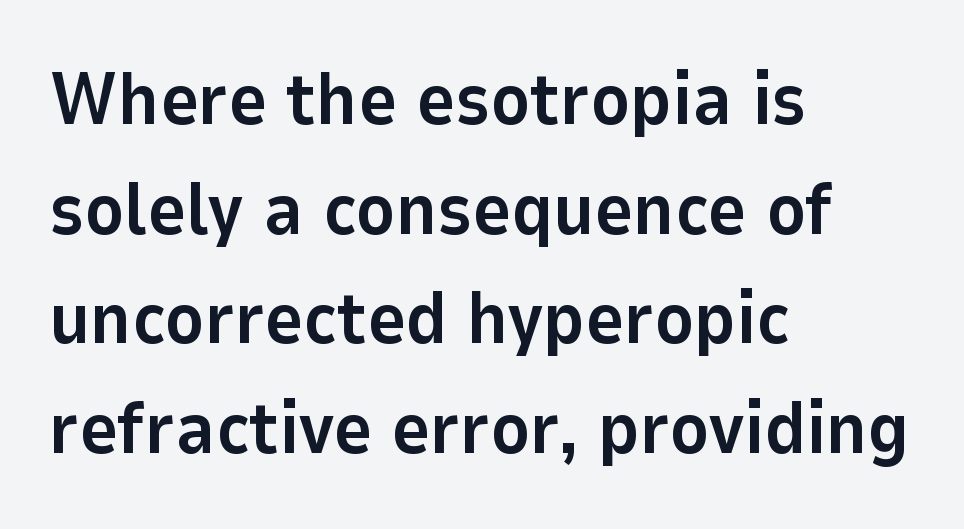
The image shows 74 px bold sans-serif type, upright; set left-aligned, normal line spacing (1.48x), normal letter spacing, not underlined; low stroke contrast and a medium x-height.
